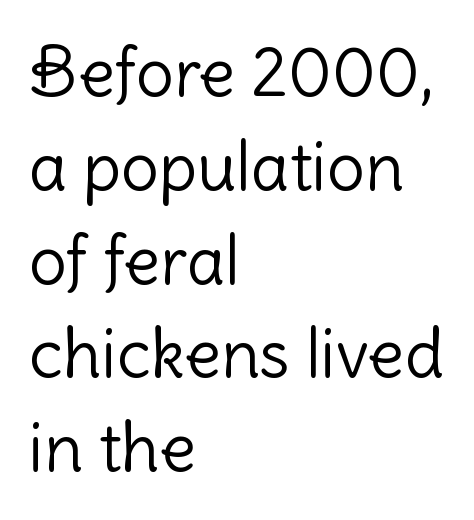
Heaviness? Minimal to ordinary, like unemphasized prose. Looks like regular typesetting: each glyph gets only the width it needs. The space directly below the letters is spotless. Each word holds together tightly as a unit, with standard inter-letter gaps. Look at the bottom of the vertical strokes: they stop flat, with no serifs. Regarding leading, the lines here are spaced in the standard way.
